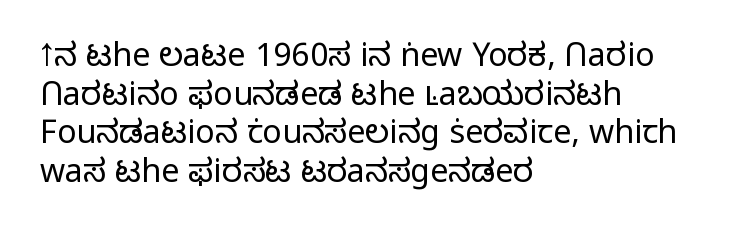
Each letter keeps its own natural width here, so spacing adapts to shape. Nobody touched the tracking dial on this one. Quick note: underline off. The lines in this sample share a left origin and differ only in where they stop. Posture: vertical. Note: no serifs on the glyphs.
